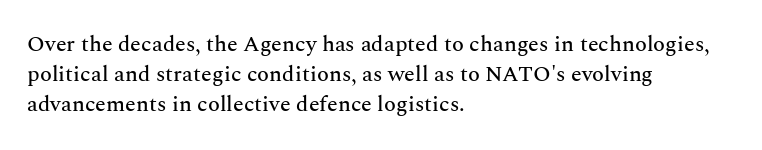
The lettering stays uniformly vertical, giving the passage a roman look. The text block is weighted toward the left margin, trailing off unevenly rightward. A typesetter would call this zero additional tracking. Evenly set lines give the paragraph a standard silhouette.
